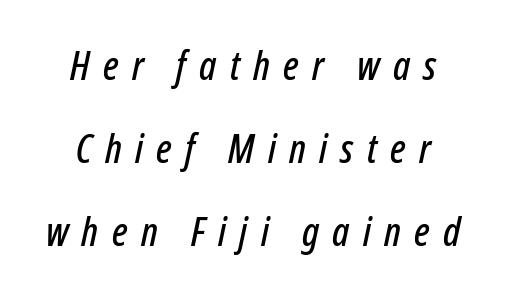
{"italic": "yes", "lean": "right", "slant_degrees": 12, "width": "condensed", "stroke_contrast": "low", "x_height": "medium", "monospaced": "no", "underline": "no", "align": "center", "line_spacing": "loose", "line_spacing_ratio": 2.08, "letter_spacing": "wide", "letter_spacing_em": 0.33, "glyph_px": 40}
